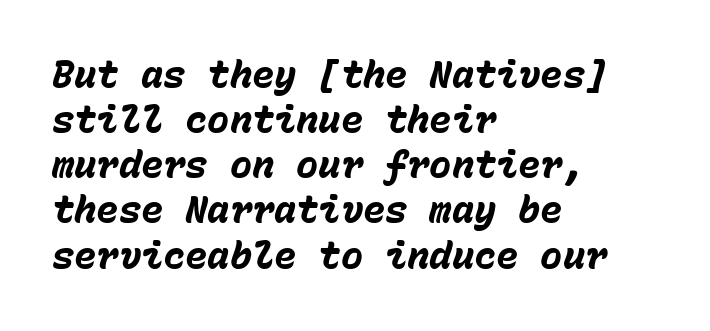
The image shows 37 px heavy type, italic (leaning right), monospaced; set left-aligned, line spacing 1.22x, normal letter spacing, not underlined; low stroke contrast and a medium x-height.
